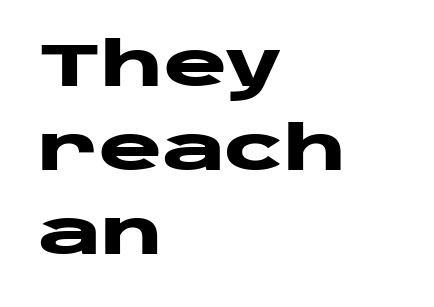
Q: Is the text bold? A: Yes.
Q: Is the text italic (slanted)? A: No, it is upright.
Q: Is the typeface a serif or a sans-serif typeface? A: Sans-serif.
Q: Is the text underlined? A: No.
Q: How is the paragraph aligned? A: Left-aligned.
Q: Is the spacing between letters normal or unusually wide? A: Normal.
Q: Is the spacing between lines tight, normal or loose? A: Normal.
Q: Width (condensed, normal, or wide)? A: Wide.
Q: Stroke contrast? A: Low.
Q: x-height? A: Large.
Q: Monospaced? A: No.
